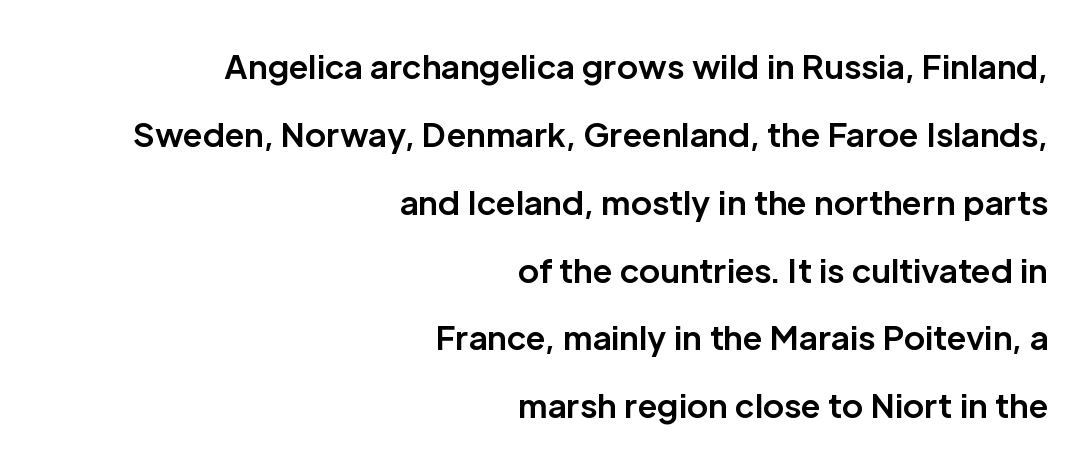
The image shows 32 px bold sans-serif type, upright; set right-aligned, loose line spacing (2.12x), normal letter spacing, not underlined; low stroke contrast and a medium x-height.
